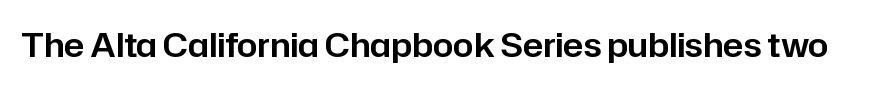
{"serif": "no", "italic": "no", "width": "normal", "stroke_contrast": "low", "x_height": "medium", "monospaced": "no", "underline": "no", "letter_spacing": "normal", "letter_spacing_em": 0.0, "glyph_px": 33}
